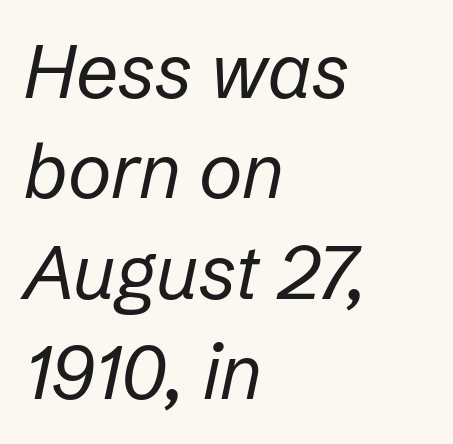
Each stroke keeps to a modest, everyday thickness or less. Notice how the stems are inclined rather than vertical — that's the hallmark of italics. Spacing verdict: proportional, widths tailored to each character. Only glyphs here, with clear space below each row.
